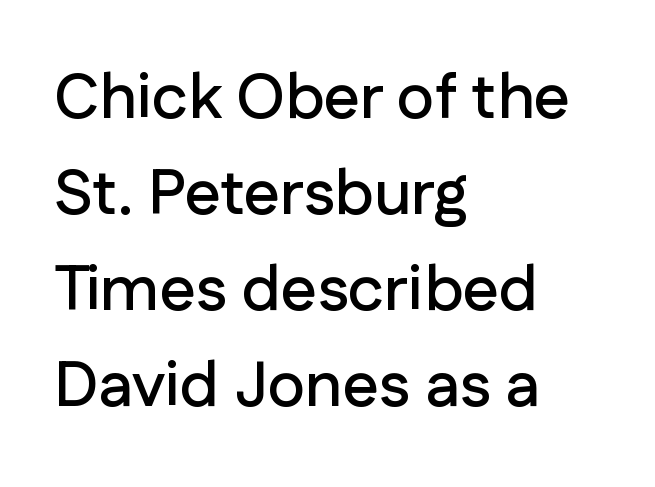
The image shows 64 px sans-serif type, upright; set left-aligned, normal line spacing (1.5x), normal letter spacing, not underlined; low stroke contrast and a medium x-height.
